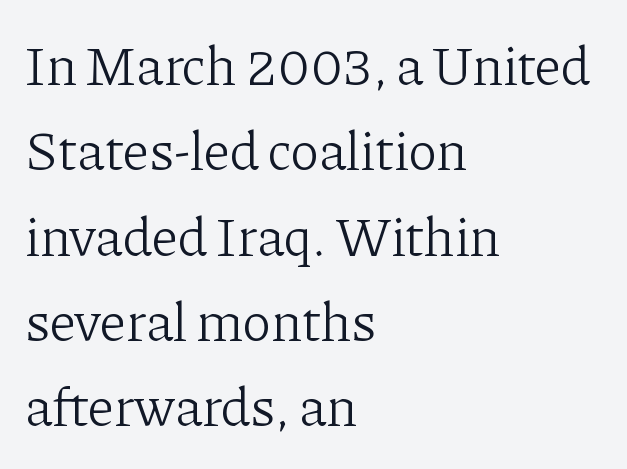
The image shows 54 px light serif type, upright; set left-aligned, normal line spacing (1.58x), normal letter spacing, not underlined; low stroke contrast and a medium x-height.
